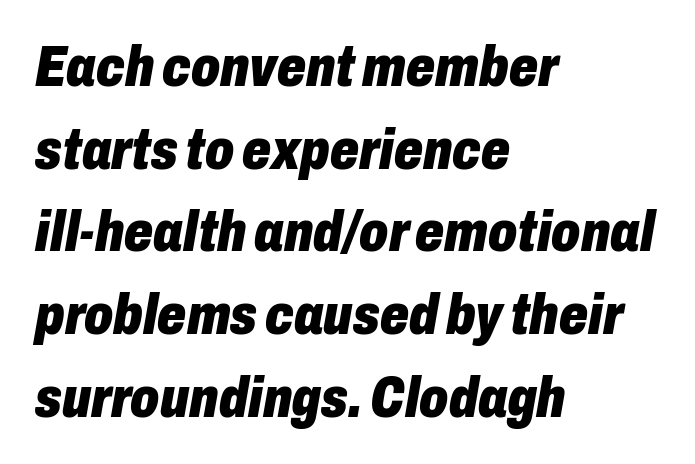
Q: Is the text bold? A: Yes.
Q: Is the text italic (slanted)? A: Yes, it leans right by about 10 degrees.
Q: Is the text underlined? A: No.
Q: How is the paragraph aligned? A: Left-aligned.
Q: Is the spacing between letters normal or unusually wide? A: Normal.
Q: Is the spacing between lines tight, normal or loose? A: Normal.
Q: Width (condensed, normal, or wide)? A: Condensed.
Q: Stroke contrast? A: Low.
Q: x-height? A: Medium.
Q: Monospaced? A: No.
